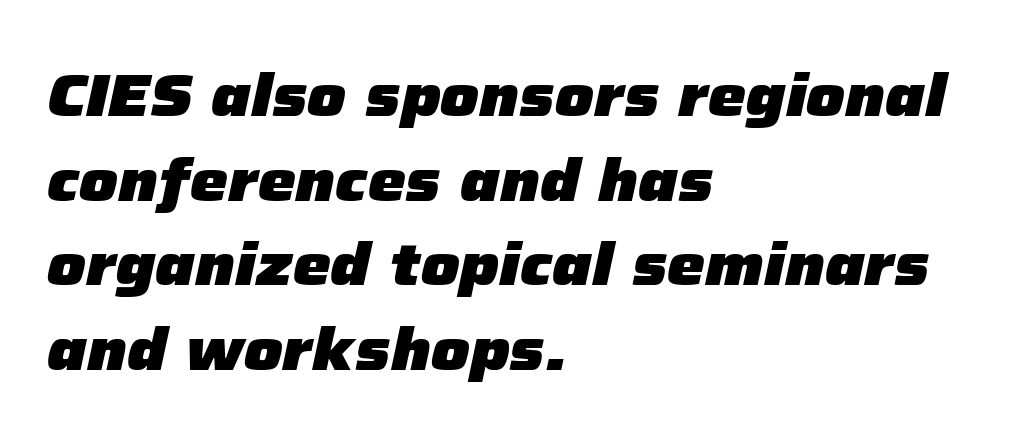
{"italic": "yes", "lean": "right", "slant_degrees": 12, "bold": "yes", "weight": "heavy", "width": "normal", "stroke_contrast": "low", "x_height": "medium", "monospaced": "no", "underline": "no", "align": "left", "line_spacing": "normal", "line_spacing_ratio": 1.41, "letter_spacing": "normal", "letter_spacing_em": 0.0, "glyph_px": 60}
